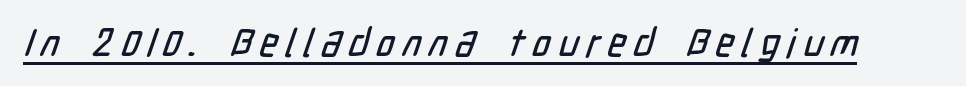
The image shows 39 px condensed sans-serif type; set unusually wide letter spacing (+0.2 em), underlined; low stroke contrast and a medium x-height.
